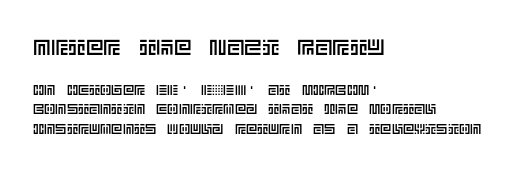
The image shows 22 px text type, upright; set left-aligned, normal line spacing (1.38x), normal letter spacing, not underlined; the first (top) block is 1.57x larger.
